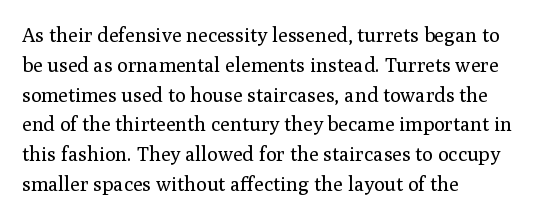
Q: Is the text bold? A: No.
Q: Is the text italic (slanted)? A: No, it is upright.
Q: Is the text underlined? A: No.
Q: How is the paragraph aligned? A: Left-aligned.
Q: Is the spacing between letters normal or unusually wide? A: Normal.
Q: Is the spacing between lines tight, normal or loose? A: Normal.
